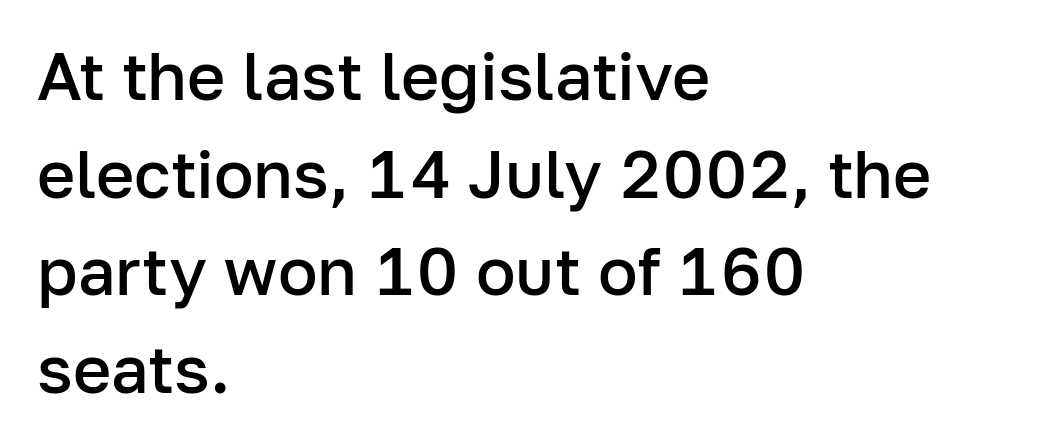
Q: Is the text bold? A: Semi-bold.
Q: Is the text italic (slanted)? A: No, it is upright.
Q: Is the typeface a serif or a sans-serif typeface? A: Sans-serif.
Q: Is the text underlined? A: No.
Q: How is the paragraph aligned? A: Left-aligned.
Q: Is the spacing between letters normal or unusually wide? A: Normal.
Q: Is the spacing between lines tight, normal or loose? A: Normal.
Q: Width (condensed, normal, or wide)? A: Normal.
Q: Stroke contrast? A: Low.
Q: x-height? A: Medium.
Q: Monospaced? A: No.
